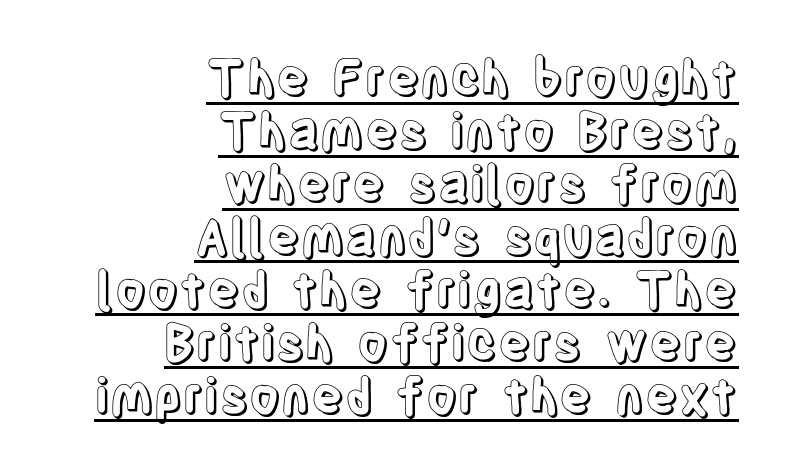
{"italic": "no", "width": "condensed", "x_height": "large", "monospaced": "no", "underline": "yes", "align": "right", "line_spacing": "tight", "line_spacing_ratio": 1.08, "letter_spacing": "normal", "letter_spacing_em": 0.0, "glyph_px": 49}
